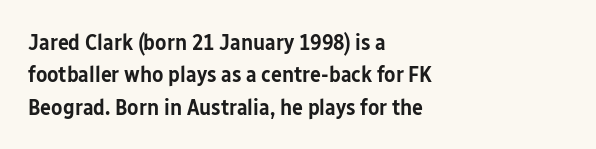
The image shows 23 px text type, upright; set left-aligned, normal line spacing (1.41x), normal letter spacing, not underlined.
